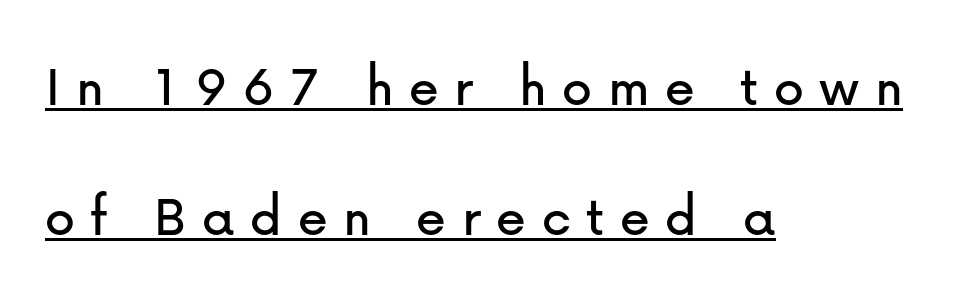
{"serif": "no", "italic": "no", "width": "normal", "stroke_contrast": "low", "x_height": "medium", "monospaced": "no", "underline": "yes", "align": "left", "line_spacing": "loose", "line_spacing_ratio": 2.16, "letter_spacing": "wide", "letter_spacing_em": 0.26, "glyph_px": 60}
